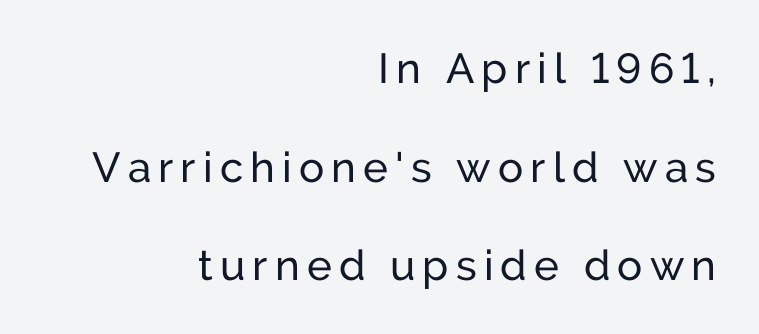
{"serif": "no", "italic": "no", "bold": "no", "weight": "regular", "width": "normal", "stroke_contrast": "low", "x_height": "medium", "monospaced": "no", "underline": "no", "align": "right", "line_spacing": "loose", "line_spacing_ratio": 2.35, "glyph_px": 42}
